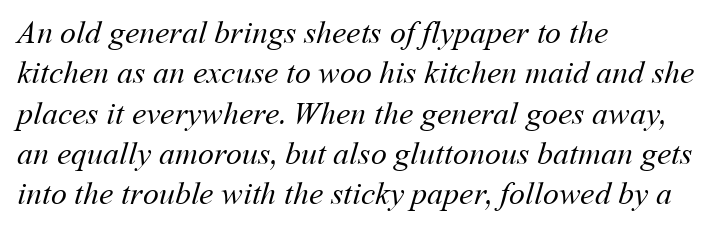
The image shows 32 px regular-weight type; set left-aligned, normal line spacing (1.26x), normal letter spacing, not underlined; medium stroke contrast and a medium x-height.
